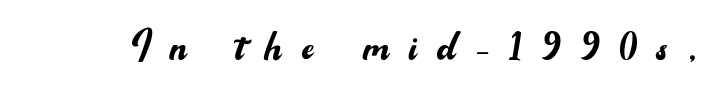
{"serif": "no", "bold": "no", "weight": "regular", "width": "normal", "stroke_contrast": "medium", "x_height": "small", "monospaced": "no", "underline": "no", "letter_spacing": "wide", "letter_spacing_em": 0.4, "glyph_px": 51}
